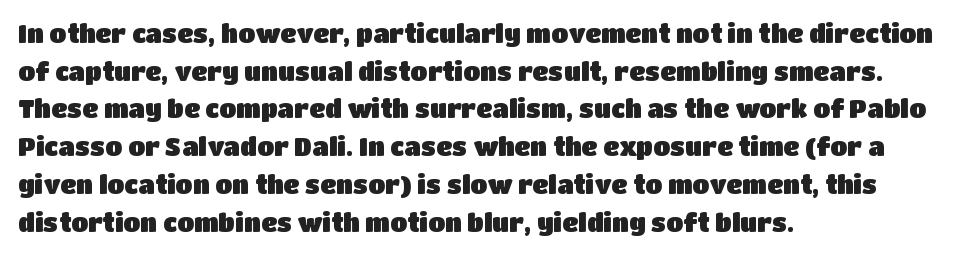
{"italic": "no", "underline": "no", "align": "left", "line_spacing": "normal", "line_spacing_ratio": 1.51, "letter_spacing": "normal", "letter_spacing_em": 0.0, "glyph_px": 25}
